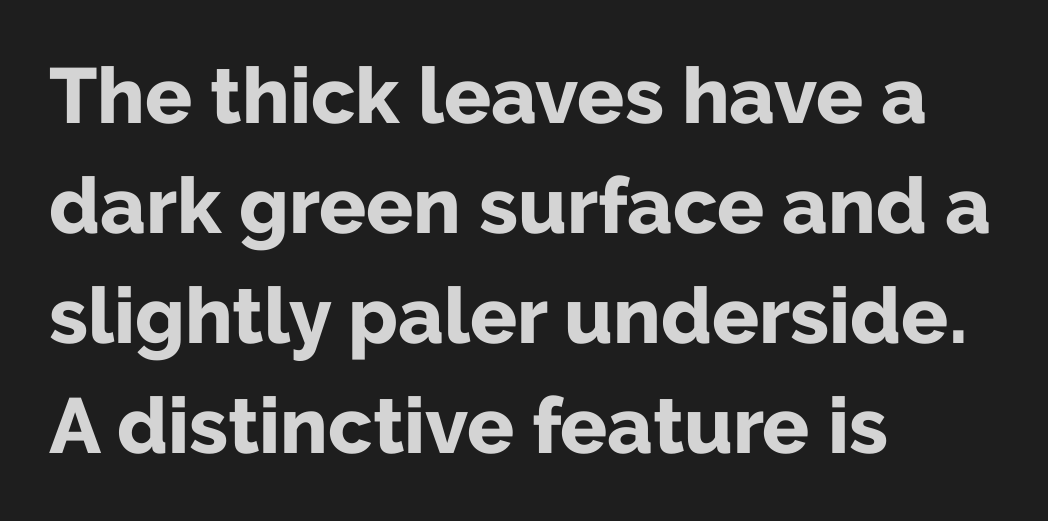
The image shows 78 px bold sans-serif type, upright; set left-aligned, normal line spacing (1.41x), normal letter spacing, not underlined; low stroke contrast and a medium x-height.
